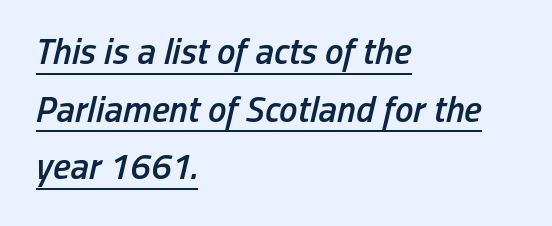
Honestly, the row spacing looks completely unremarkable. Caption: multi-line text, flush left, ragged right. Glyph-to-glyph distance matches everyday printed text. In terms of weight, the rendering is demibold, just under bold. You could not count columns in this text — the font is proportionally spaced. Descenders here cross a horizontal rule under the line.
